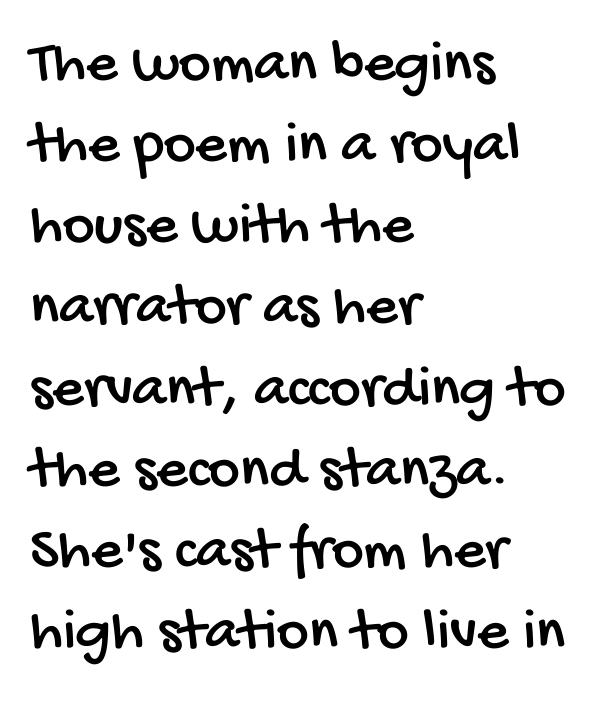
The image shows 61 px condensed sans-serif type; set left-aligned, normal line spacing (1.33x), normal letter spacing, not underlined; low stroke contrast and a large x-height.
